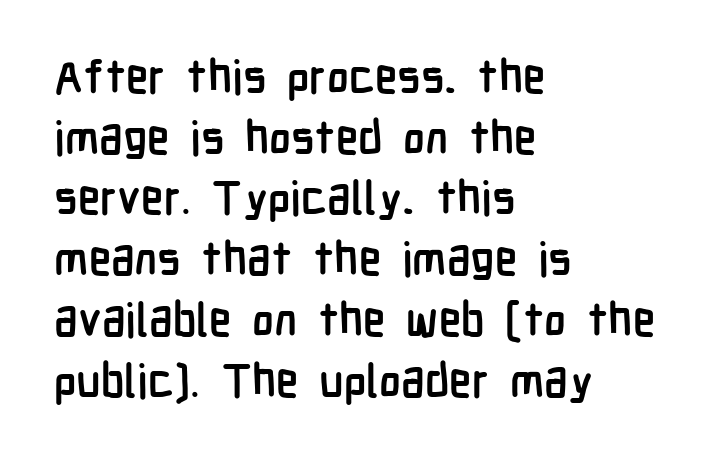
The rendering uses a moderate line-height, typical for paragraphs. Each letter keeps its own natural width here, so spacing adapts to shape. A typesetter would label this face a sans. If you drew a ruler down the left edge, every line would touch it. Is there any slant? The stems are plumb. Stroke thickness is high; the sample reads as a true bold.
